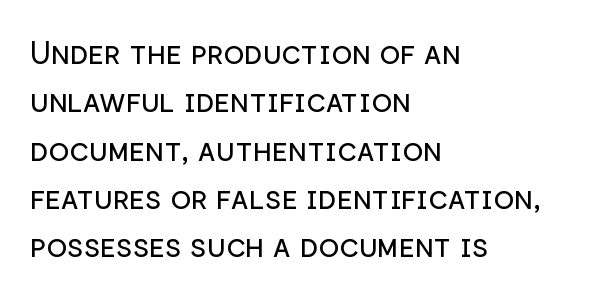
The image shows 31 px regular-weight sans-serif type, upright; set left-aligned, normal line spacing (1.56x), normal letter spacing, not underlined; low stroke contrast and a medium x-height.
